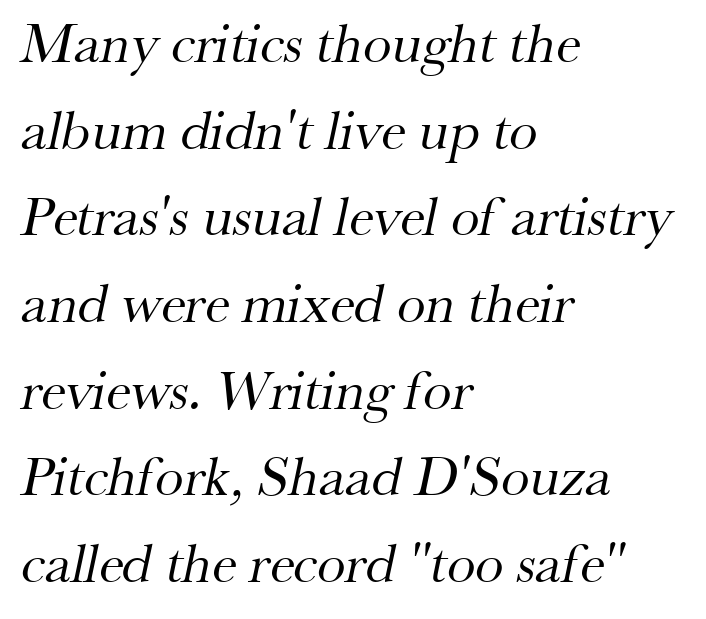
Q: Is the text bold? A: No.
Q: Is the typeface a serif or a sans-serif typeface? A: Serif.
Q: Is the text underlined? A: No.
Q: How is the paragraph aligned? A: Left-aligned.
Q: Is the spacing between letters normal or unusually wide? A: Normal.
Q: Is the spacing between lines tight, normal or loose? A: Normal.
Q: Width (condensed, normal, or wide)? A: Normal.
Q: Stroke contrast? A: Medium.
Q: x-height? A: Small.
Q: Monospaced? A: No.
